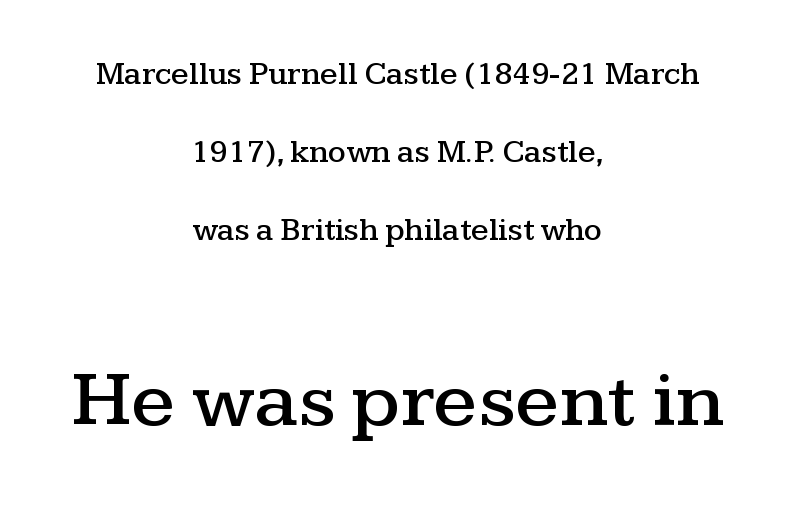
Q: Is the text italic (slanted)? A: No, it is upright.
Q: Is the typeface a serif or a sans-serif typeface? A: Serif.
Q: Is the text underlined? A: No.
Q: How is the paragraph aligned? A: Centered.
Q: Is the spacing between letters normal or unusually wide? A: Normal.
Q: Is the spacing between lines tight, normal or loose? A: Loose.
Q: Which block of text is set in a larger size, the first (top) or the second (bottom)? A: The second (bottom) one.
Q: Width (condensed, normal, or wide)? A: Wide.
Q: Stroke contrast? A: Medium.
Q: x-height? A: Medium.
Q: Monospaced? A: No.
